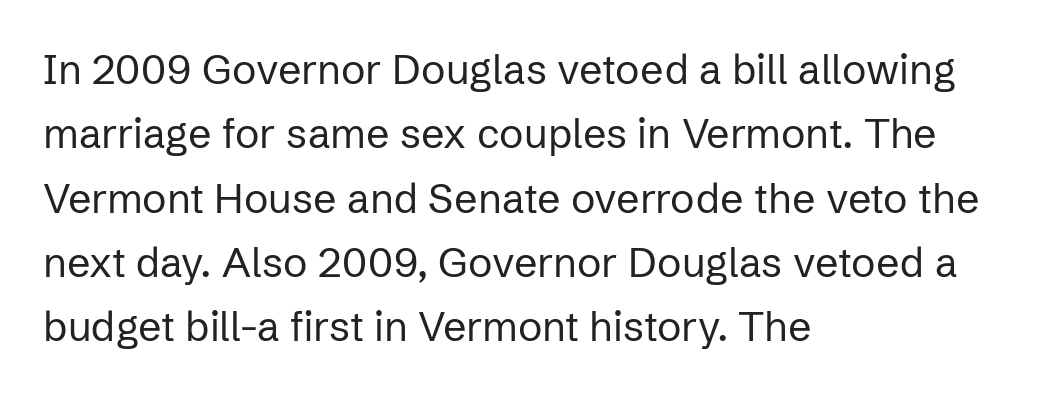
Q: Is the text bold? A: No.
Q: Is the text italic (slanted)? A: No, it is upright.
Q: Is the typeface a serif or a sans-serif typeface? A: Sans-serif.
Q: Is the text underlined? A: No.
Q: How is the paragraph aligned? A: Left-aligned.
Q: Is the spacing between letters normal or unusually wide? A: Normal.
Q: Is the spacing between lines tight, normal or loose? A: Normal.
Q: Width (condensed, normal, or wide)? A: Normal.
Q: Stroke contrast? A: Low.
Q: x-height? A: Medium.
Q: Monospaced? A: No.
